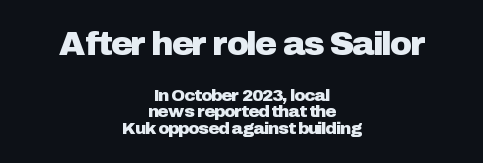
The line texture is even and compact thanks to regular tracking. Caption: multi-line text, centered on the measure. Letters rest on an invisible, unmarked baseline. A typesetter would label this face a sans.
